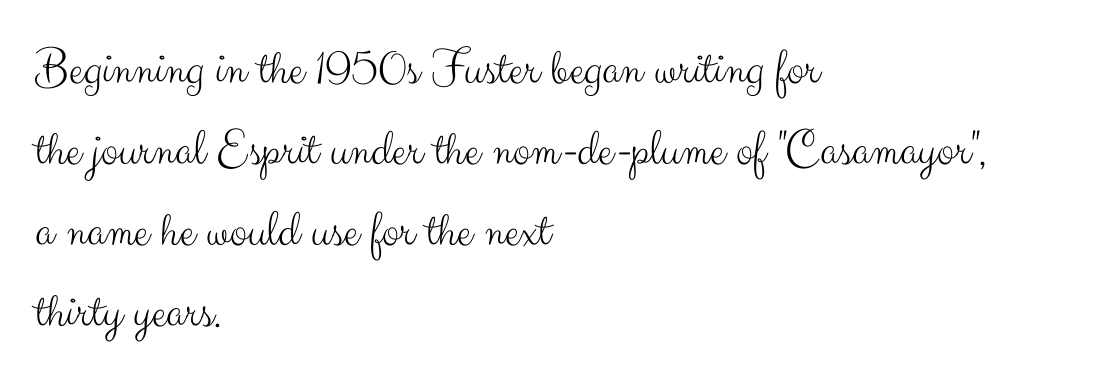
Each stroke keeps to a modest, everyday thickness or less. The line texture is even and compact thanks to regular tracking. Leading matches the norm, producing a regular column. The gap between lines stays unmarked.
